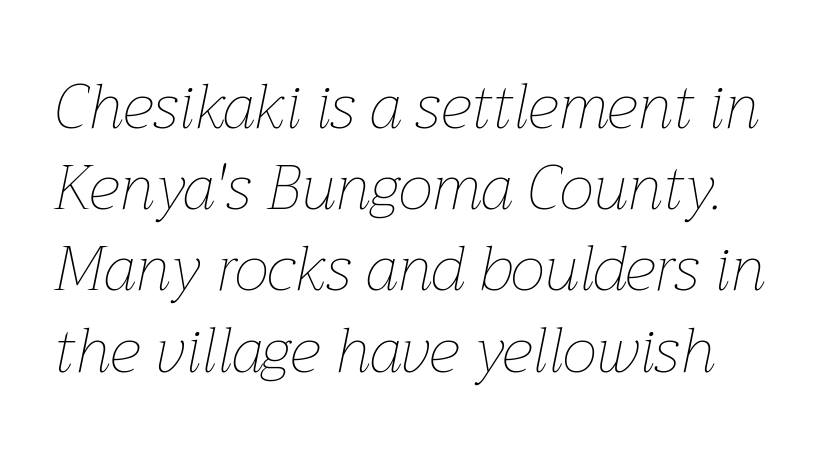
Q: Is the text bold? A: No.
Q: Is the text italic (slanted)? A: Yes, it leans right by about 12 degrees.
Q: Is the text underlined? A: No.
Q: Is the spacing between letters normal or unusually wide? A: Normal.
Q: Is the spacing between lines tight, normal or loose? A: Normal.
Q: Width (condensed, normal, or wide)? A: Normal.
Q: Stroke contrast? A: Low.
Q: x-height? A: Medium.
Q: Monospaced? A: No.
